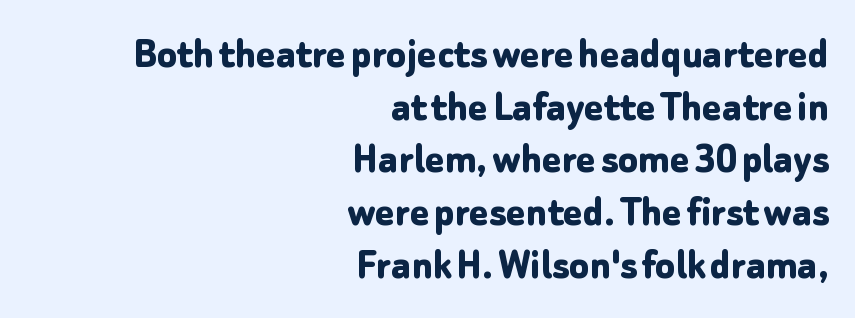
The image shows 45 px bold sans-serif type, upright; set right-aligned, line spacing 1.17x, normal letter spacing, not underlined; low stroke contrast and a medium x-height.
